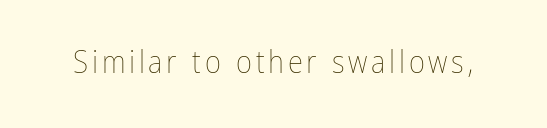
{"italic": "no", "bold": "no", "weight": "thin", "width": "condensed", "stroke_contrast": "low", "x_height": "medium", "monospaced": "no", "underline": "no", "glyph_px": 31}
